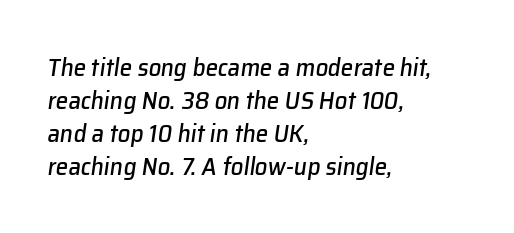
Every character sits at an angle, as italics do. A typesetter would call this leading conventional body-copy spacing. You could call the tracking neutral — neither tight nor loose. Line beginnings align vertically; line endings do not.
